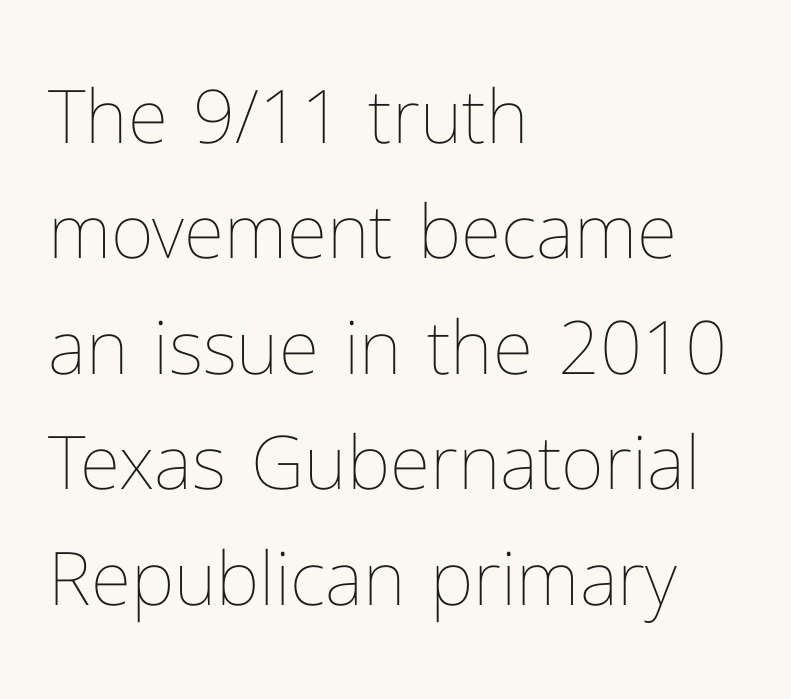
The image shows 74 px thin type, upright; set left-aligned, normal line spacing (1.56x), normal letter spacing, not underlined; low stroke contrast and a medium x-height.
